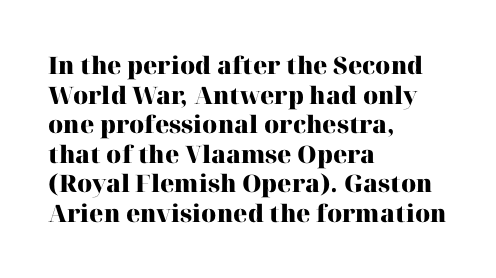
{"italic": "no", "bold": "yes", "underline": "no", "align": "left", "line_spacing_ratio": 1.23, "letter_spacing": "normal", "letter_spacing_em": 0.0, "glyph_px": 24}
